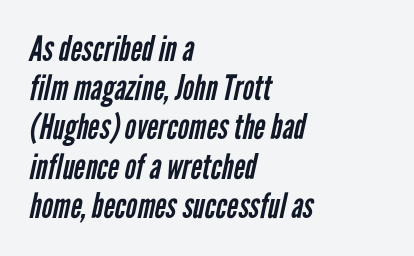
Weight: regular or lighter. The paragraph has a hard left edge and a soft right edge. Note: no serifs on the glyphs. Between one letter and the next there's only the usual sliver of space.
